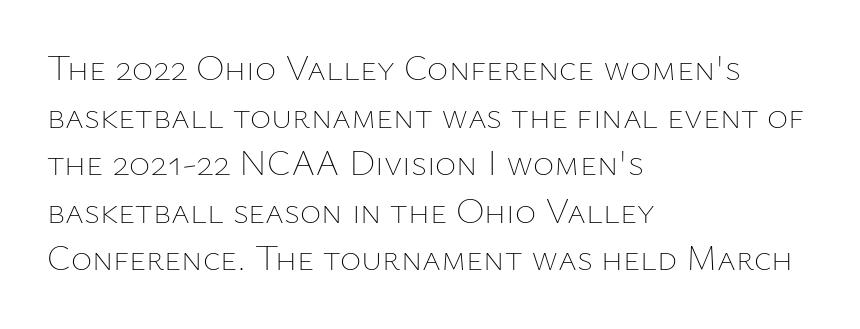
Q: Is the text bold? A: No.
Q: Is the text italic (slanted)? A: No, it is upright.
Q: Is the text underlined? A: No.
Q: How is the paragraph aligned? A: Left-aligned.
Q: Is the spacing between letters normal or unusually wide? A: Normal.
Q: Is the spacing between lines tight, normal or loose? A: Normal.
Q: Width (condensed, normal, or wide)? A: Normal.
Q: Stroke contrast? A: Low.
Q: x-height? A: Medium.
Q: Monospaced? A: No.
